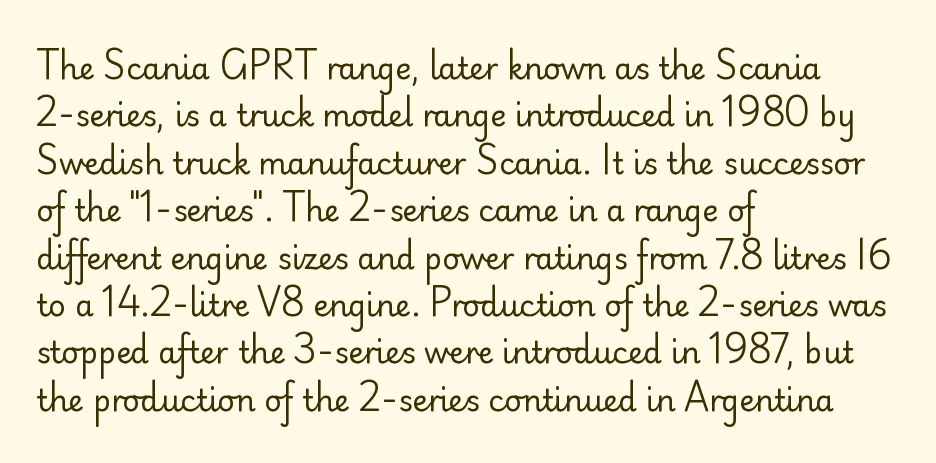
{"serif": "no", "italic": "no", "bold": "no", "weight": "regular", "width": "normal", "stroke_contrast": "low", "x_height": "small", "monospaced": "no", "underline": "no", "align": "left", "line_spacing": "normal", "line_spacing_ratio": 1.58, "letter_spacing": "normal", "letter_spacing_em": 0.0, "glyph_px": 30}
